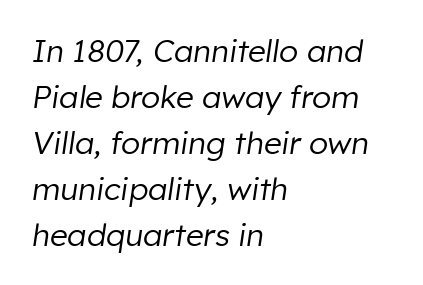
The image shows 31 px regular-weight type, italic (leaning right); set left-aligned, normal line spacing (1.48x), normal letter spacing, not underlined; low stroke contrast and a medium x-height.
